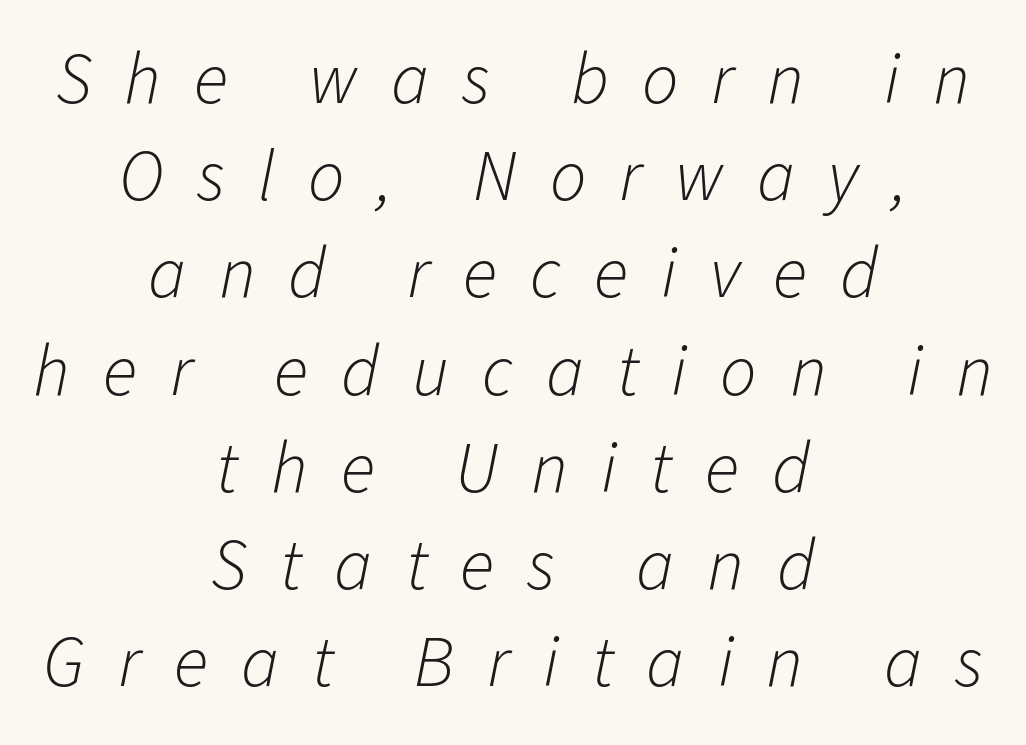
The compositor balanced each line on the midline. Here the designer chose a conventional face with non-uniform glyph widths. The cut favours lightness, reaching ordinary text weight at its darkest. The line-height multiplier appears to be the usual default.
